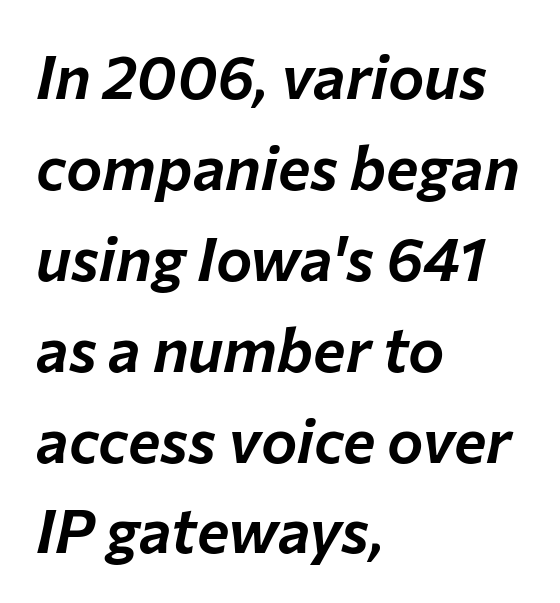
Horizontal alignment here is leftward, the default for most running prose. The words here are not underlined. Do the characters align in a grid? No, the font is proportional. Is the letter spacing exaggerated? No — it looks like the ordinary default. Regular leading. Italic? Definitely — the glyphs are oblique.
